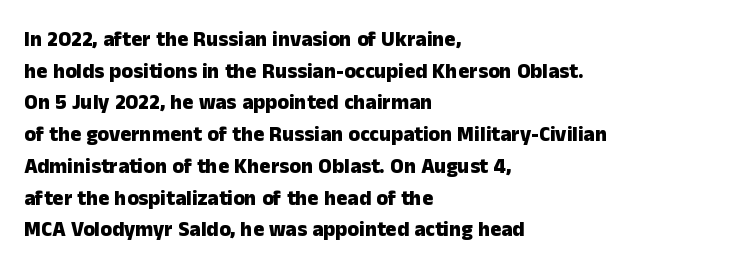
{"italic": "no", "bold": "yes", "underline": "no", "align": "left", "line_spacing": "normal", "line_spacing_ratio": 1.51, "letter_spacing": "normal", "letter_spacing_em": 0.0, "glyph_px": 21}
